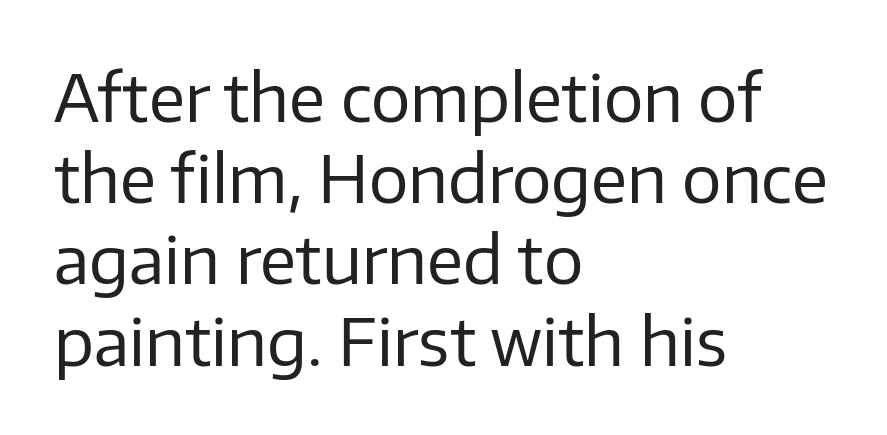
{"serif": "no", "italic": "no", "bold": "no", "weight": "regular", "width": "normal", "stroke_contrast": "low", "x_height": "medium", "monospaced": "no", "underline": "no", "align": "left", "line_spacing_ratio": 1.23, "letter_spacing": "normal", "letter_spacing_em": 0.0, "glyph_px": 66}
